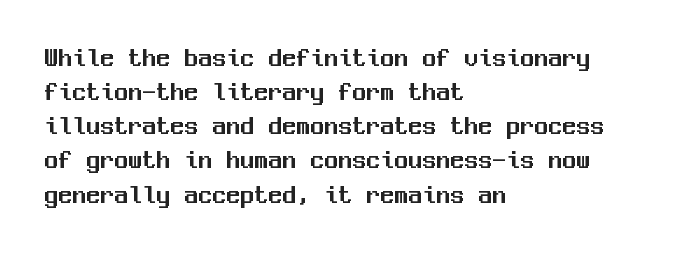
The image shows 28 px sans-serif type, upright, monospaced; set left-aligned, line spacing 1.22x, normal letter spacing, not underlined; medium stroke contrast and a medium x-height.
